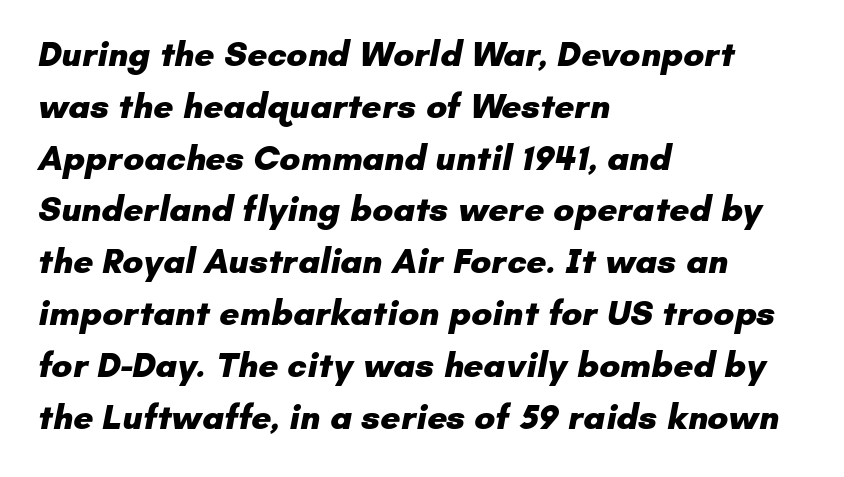
The image shows 35 px heavy sans-serif type; set left-aligned, normal line spacing (1.48x), normal letter spacing, not underlined; low stroke contrast and a small x-height.
